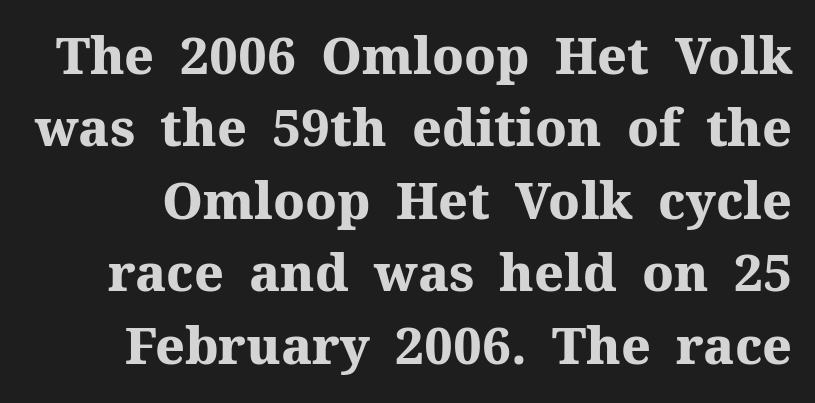
The image shows 51 px heavy serif type, upright; set normal line spacing (1.42x), normal letter spacing, not underlined; medium stroke contrast and a medium x-height.
